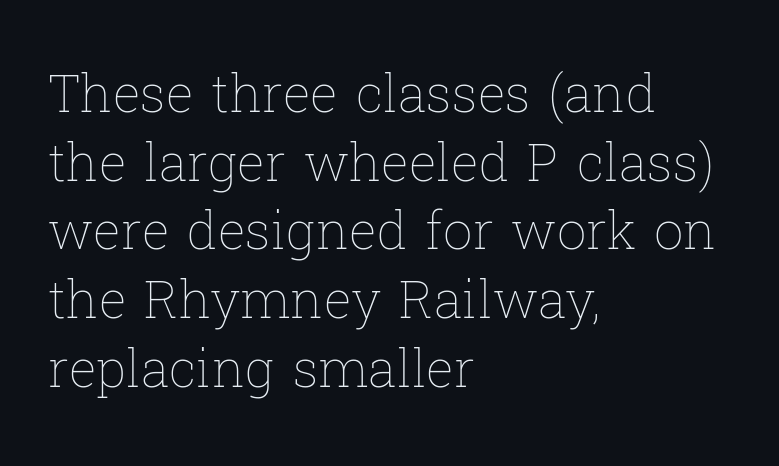
Is there any slant? The stems are plumb. The paragraph shown leans on its left margin. Honestly, the row spacing looks completely unremarkable. Descenders hang freely into open space. Nothing heavy about these letters — not bold at all.
